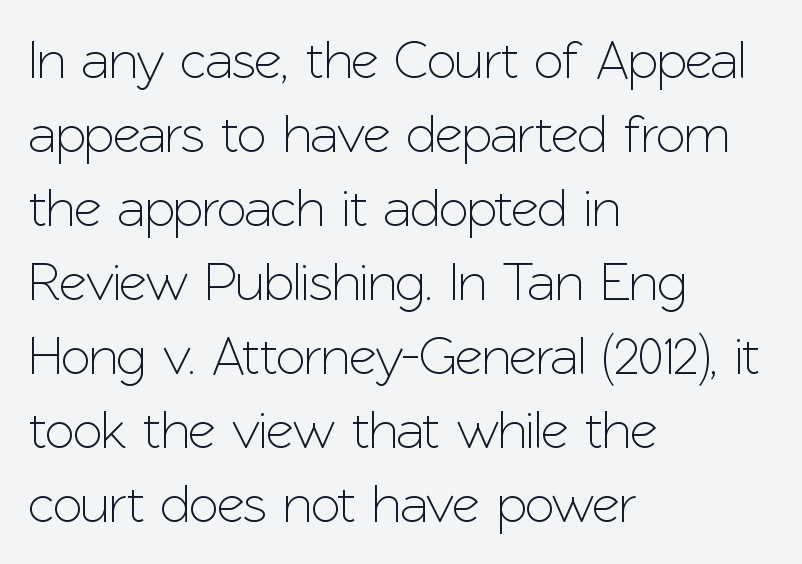
Q: Is the text italic (slanted)? A: No, it is upright.
Q: Is the typeface a serif or a sans-serif typeface? A: Sans-serif.
Q: Is the text underlined? A: No.
Q: How is the paragraph aligned? A: Left-aligned.
Q: Is the spacing between letters normal or unusually wide? A: Normal.
Q: Is the spacing between lines tight, normal or loose? A: Normal.
Q: Width (condensed, normal, or wide)? A: Normal.
Q: Stroke contrast? A: Low.
Q: x-height? A: Medium.
Q: Monospaced? A: No.
